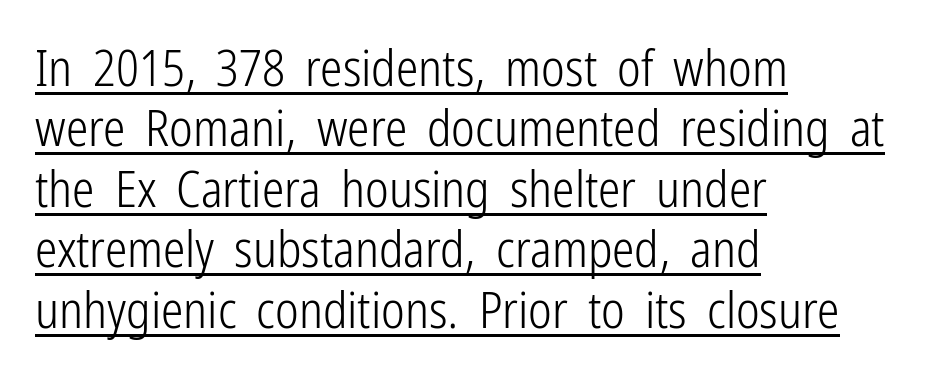
{"serif": "no", "italic": "no", "bold": "no", "weight": "light", "width": "condensed", "stroke_contrast": "low", "x_height": "medium", "monospaced": "no", "underline": "yes", "align": "left", "line_spacing_ratio": 1.21, "letter_spacing": "normal", "letter_spacing_em": 0.0, "glyph_px": 50}
